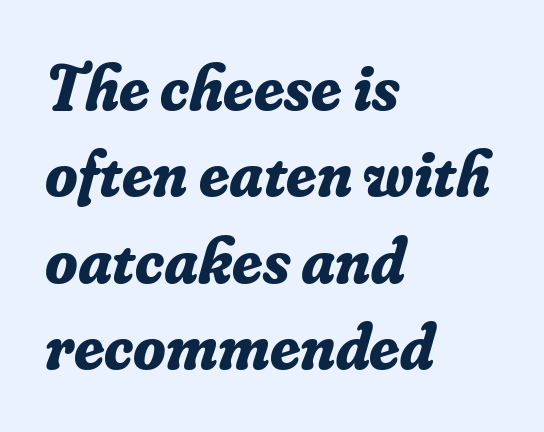
Q: Is the text bold? A: Yes.
Q: Is the text italic (slanted)? A: Yes, it leans right by about 16 degrees.
Q: Is the typeface a serif or a sans-serif typeface? A: Serif.
Q: Is the text underlined? A: No.
Q: How is the paragraph aligned? A: Left-aligned.
Q: Is the spacing between letters normal or unusually wide? A: Normal.
Q: Is the spacing between lines tight, normal or loose? A: Normal.
Q: Width (condensed, normal, or wide)? A: Normal.
Q: Stroke contrast? A: Low.
Q: x-height? A: Small.
Q: Monospaced? A: No.
